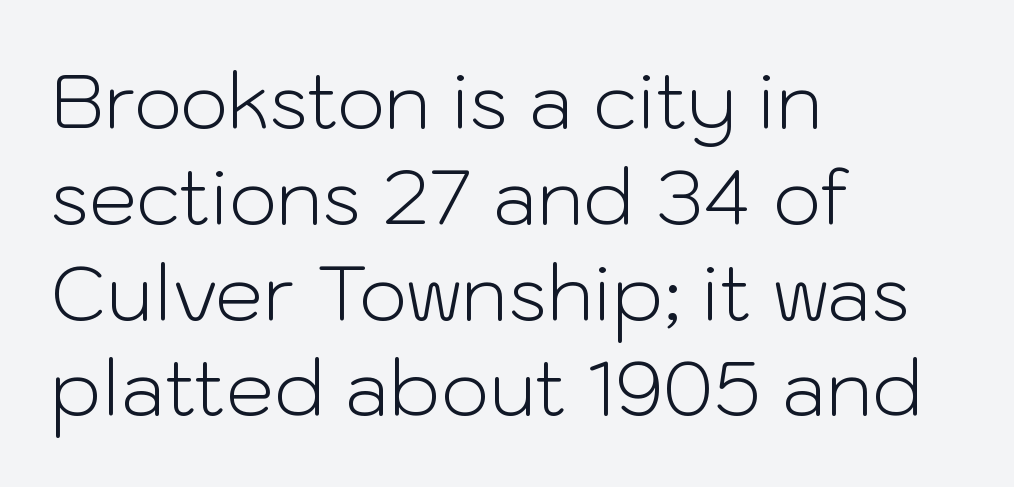
Q: Is the text bold? A: No.
Q: Is the text italic (slanted)? A: No, it is upright.
Q: Is the typeface a serif or a sans-serif typeface? A: Sans-serif.
Q: Is the text underlined? A: No.
Q: How is the paragraph aligned? A: Left-aligned.
Q: Is the spacing between letters normal or unusually wide? A: Normal.
Q: Is the spacing between lines tight, normal or loose? A: Normal.
Q: Width (condensed, normal, or wide)? A: Normal.
Q: Stroke contrast? A: Low.
Q: x-height? A: Medium.
Q: Monospaced? A: No.
